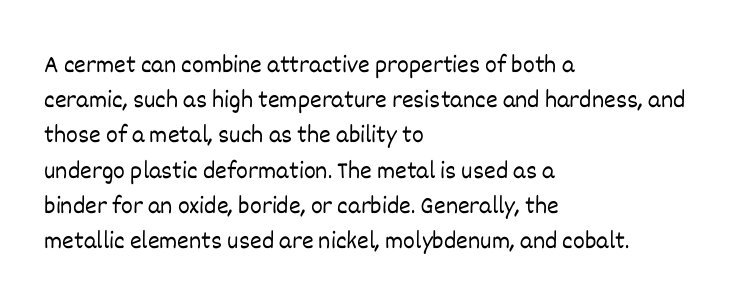
{"italic": "no", "bold": "no", "underline": "no", "align": "left", "line_spacing": "normal", "line_spacing_ratio": 1.41, "letter_spacing": "normal", "letter_spacing_em": 0.0, "glyph_px": 25}
